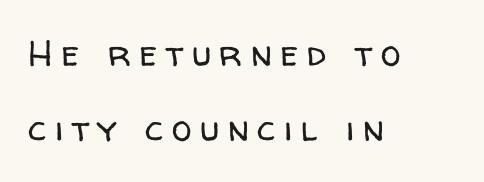
The image shows 36 px regular-weight sans-serif type, upright; set left-aligned, loose line spacing (2.09x), unusually wide letter spacing (+0.24 em), not underlined; low stroke contrast and a medium x-height.
